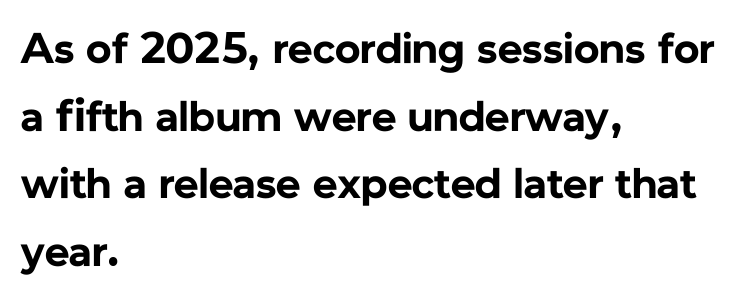
The image shows 43 px bold sans-serif type, upright; set left-aligned, normal line spacing (1.57x), normal letter spacing, not underlined; low stroke contrast and a medium x-height.
